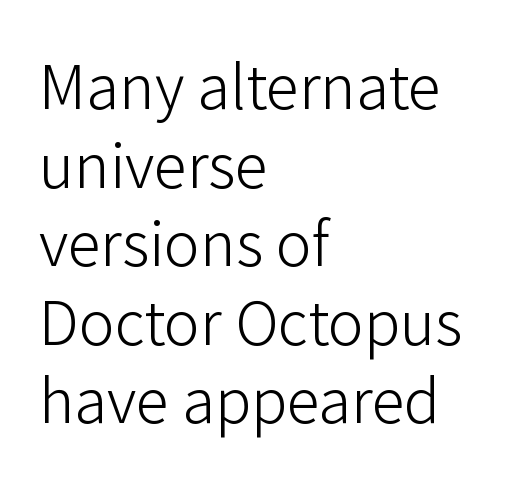
The rendering uses natural spacing where letterforms have individual widths. The strip under each line holds only bare page. Vertical spacing — default. Compared with typical body copy, the letter spacing here is the same. Visually the block forms a straight wall on the left and a jagged coastline on the right.
